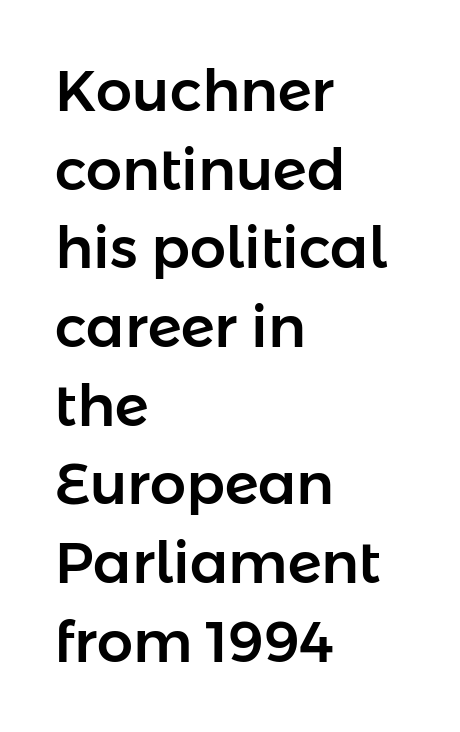
The image shows 57 px sans-serif type, upright; set left-aligned, normal line spacing (1.38x), normal letter spacing, not underlined; low stroke contrast and a medium x-height.
